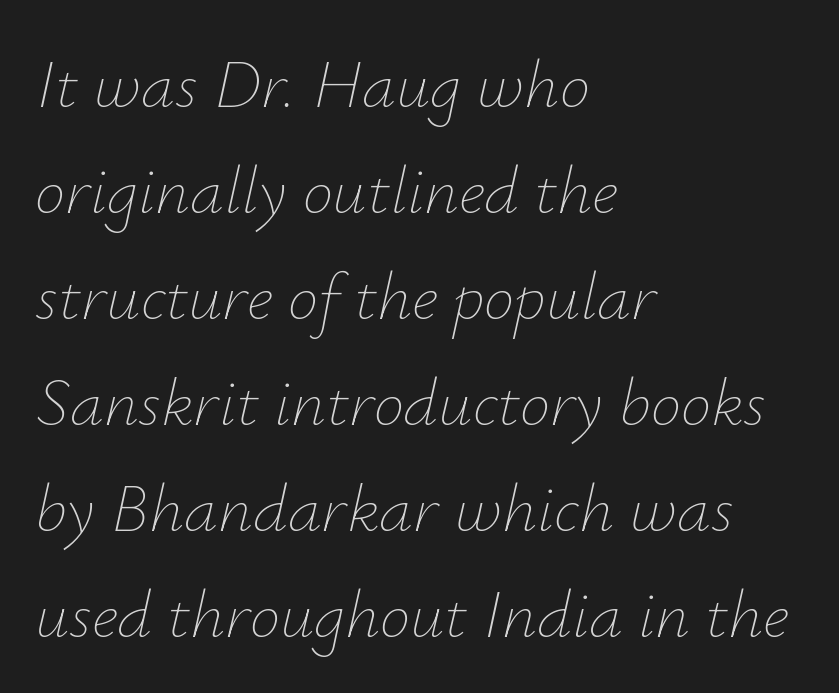
These lines stack with their left ends in a neat column. A quiet, ordinary-to-light weight characterises the typeface. The face used here is proportionally spaced, like ordinary book or web type. Slanted lettering throughout. Successive baselines arrive at the customary interval.
